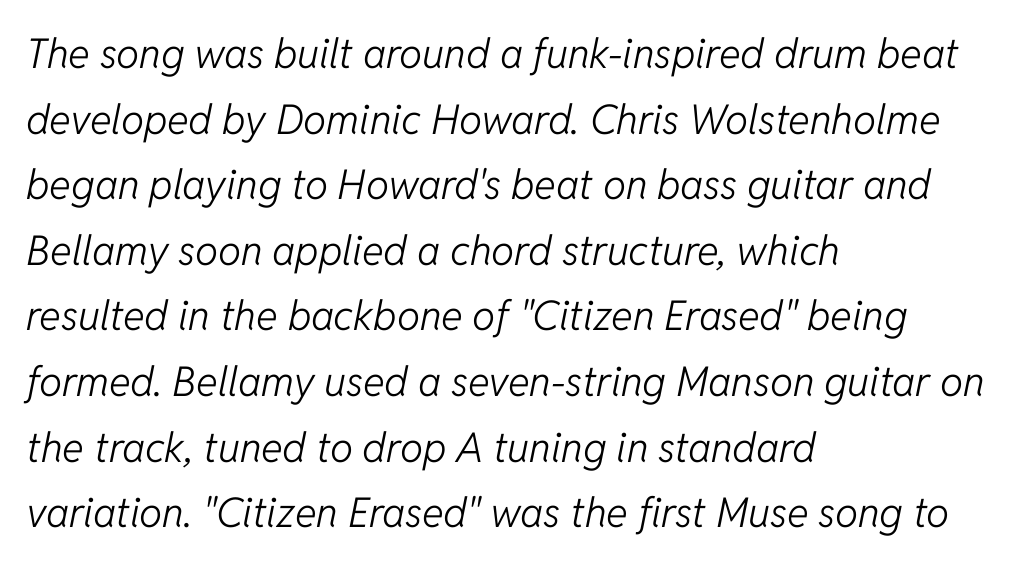
Varying glyph widths throughout — classic text-font behaviour. The string is rendered with underlining switched off. The type is set solid horizontally, with unmodified tracking. The strokes are not fattened; the text isn't bold.
